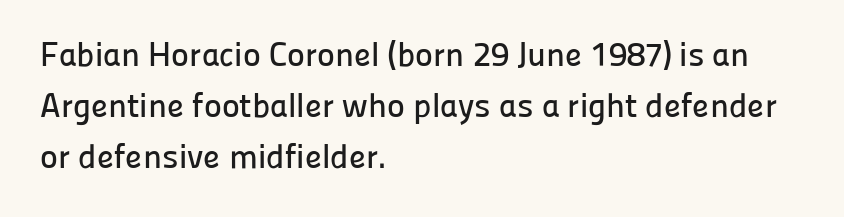
{"serif": "no", "italic": "no", "width": "normal", "stroke_contrast": "low", "x_height": "medium", "monospaced": "no", "underline": "no", "align": "left", "line_spacing": "normal", "line_spacing_ratio": 1.5, "letter_spacing": "normal", "letter_spacing_em": 0.0, "glyph_px": 34}
